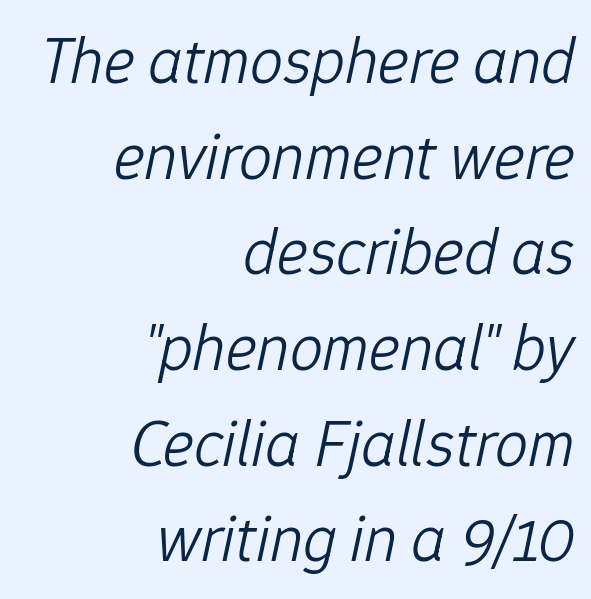
Is the stroke heavy? The answer is a plain regular-or-lighter. This rendering features lettering with no underline. This sample has the flowing, uneven cadence of proportional lettering. Normally led — the rows are evenly, conventionally spaced.
